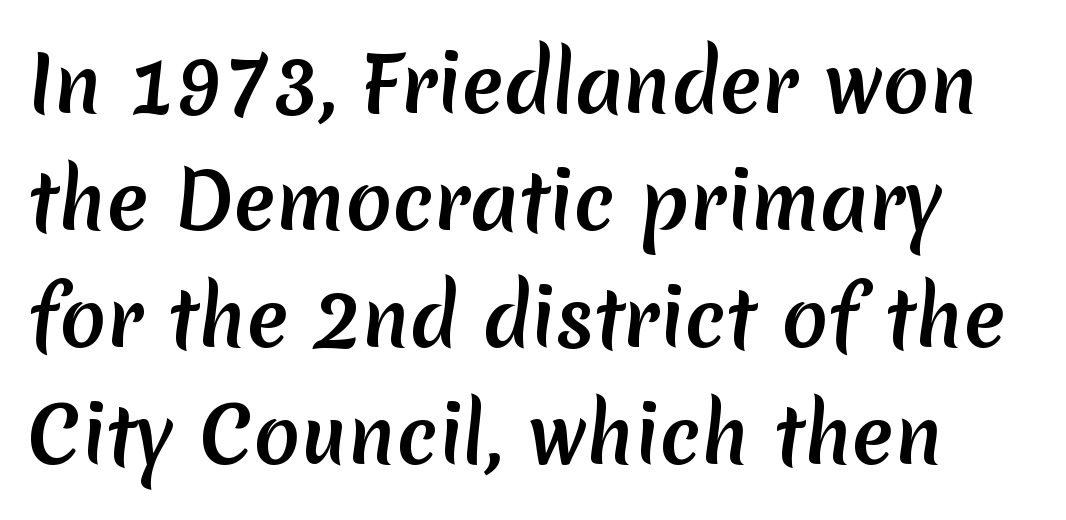
{"serif": "no", "width": "normal", "stroke_contrast": "medium", "x_height": "medium", "monospaced": "no", "underline": "no", "line_spacing": "normal", "line_spacing_ratio": 1.52, "letter_spacing": "normal", "letter_spacing_em": 0.0, "glyph_px": 77}
